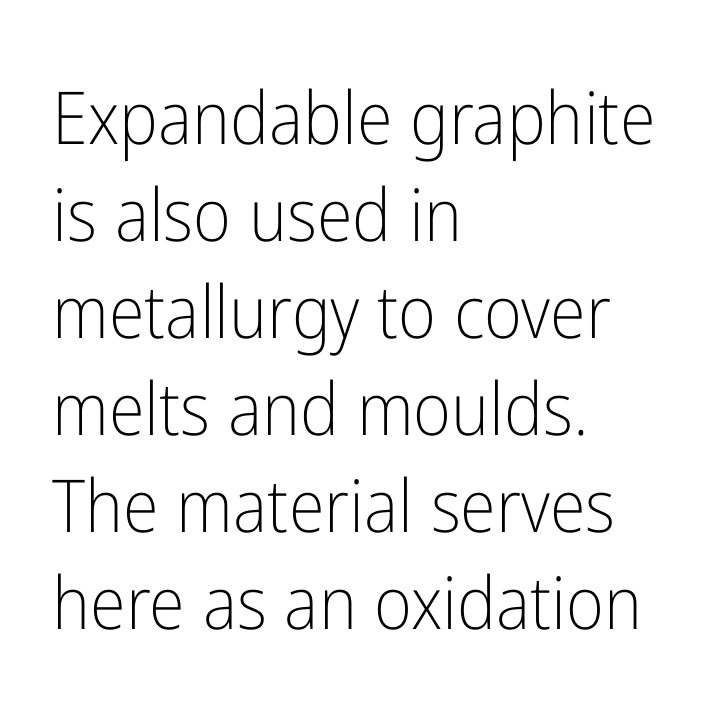
Bold? No — there's no thickening of the strokes. A typesetter would call this proportional, since set widths differ per character. This rendering leaves character spacing at its baseline value. The space between consecutive lines is moderate. Each row of text sits above clean, open space.
